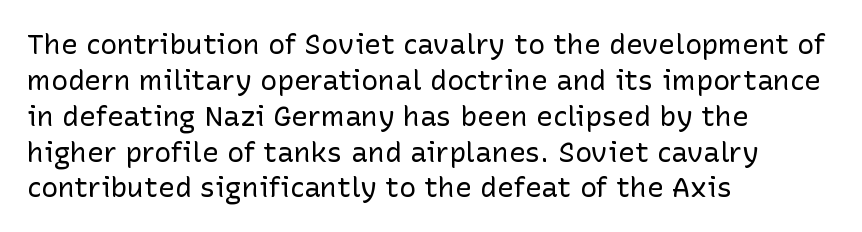
Q: Is the text bold? A: No.
Q: Is the text italic (slanted)? A: No, it is upright.
Q: Is the typeface a serif or a sans-serif typeface? A: Sans-serif.
Q: Is the text underlined? A: No.
Q: How is the paragraph aligned? A: Left-aligned.
Q: Is the spacing between letters normal or unusually wide? A: Normal.
Q: Is the spacing between lines tight, normal or loose? A: Normal.
Q: Width (condensed, normal, or wide)? A: Normal.
Q: Stroke contrast? A: Low.
Q: x-height? A: Medium.
Q: Monospaced? A: No.
